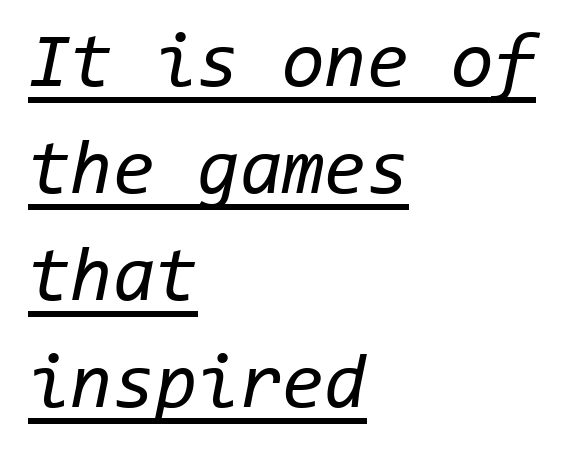
Q: Is the text bold? A: No.
Q: Is the text italic (slanted)? A: Yes, it leans right by about 11 degrees.
Q: Is the text underlined? A: Yes.
Q: How is the paragraph aligned? A: Left-aligned.
Q: Is the spacing between letters normal or unusually wide? A: Normal.
Q: Is the spacing between lines tight, normal or loose? A: Normal.
Q: Width (condensed, normal, or wide)? A: Normal.
Q: Stroke contrast? A: Low.
Q: x-height? A: Medium.
Q: Monospaced? A: Yes.
